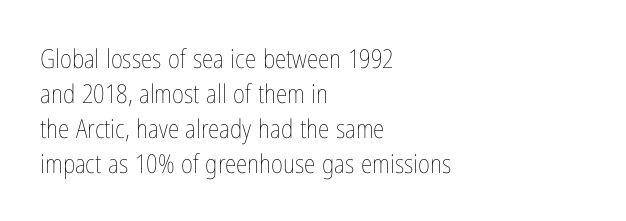
The strip under each line holds only bare page. Short note: letters normally spaced. The axis of the letterforms is exactly vertical. Line spacing here is normal. The rendering anchors every line to the left-hand side.
